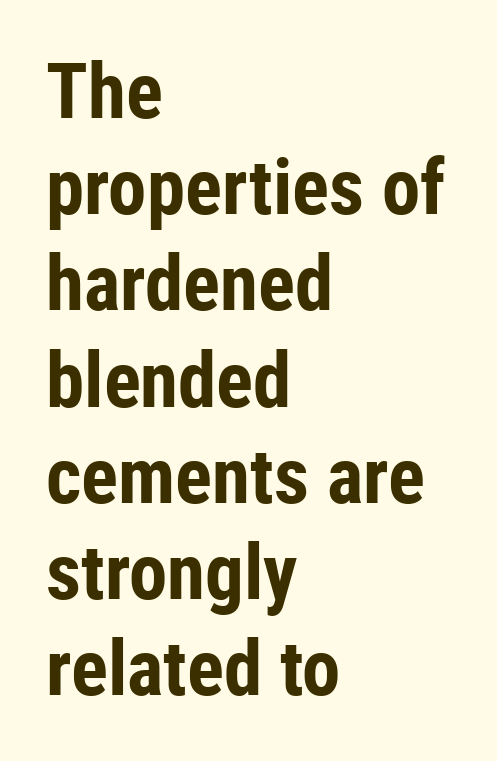
The image shows 77 px bold, condensed sans-serif type, upright; set left-aligned, normal line spacing (1.25x), normal letter spacing, not underlined; low stroke contrast and a medium x-height.
